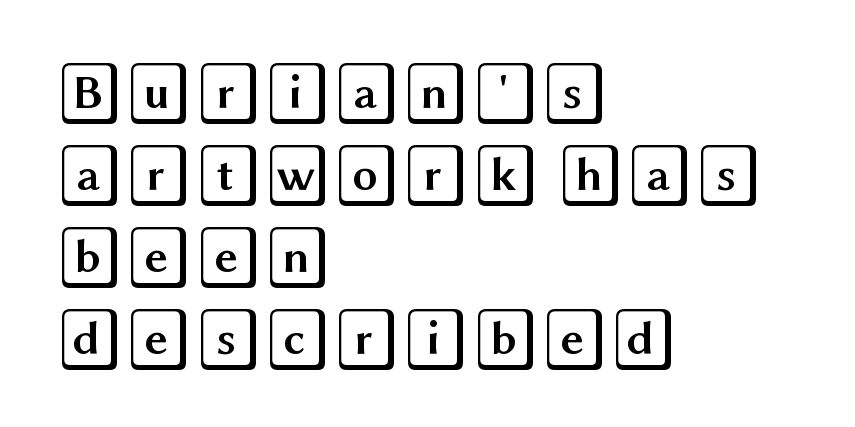
Q: Is the text italic (slanted)? A: No, it is upright.
Q: Is the text underlined? A: No.
Q: How is the paragraph aligned? A: Left-aligned.
Q: Is the spacing between letters normal or unusually wide? A: Normal.
Q: Is the spacing between lines tight, normal or loose? A: Normal.
Q: Width (condensed, normal, or wide)? A: Wide.
Q: x-height? A: Large.
